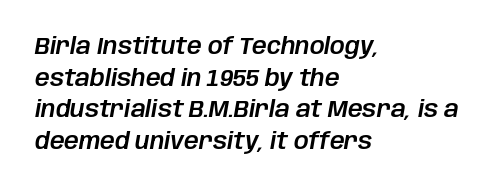
{"italic": "yes", "lean": "right", "slant_degrees": 10, "underline": "no", "align": "left", "line_spacing": "normal", "line_spacing_ratio": 1.37, "letter_spacing": "normal", "letter_spacing_em": 0.0, "glyph_px": 23}
